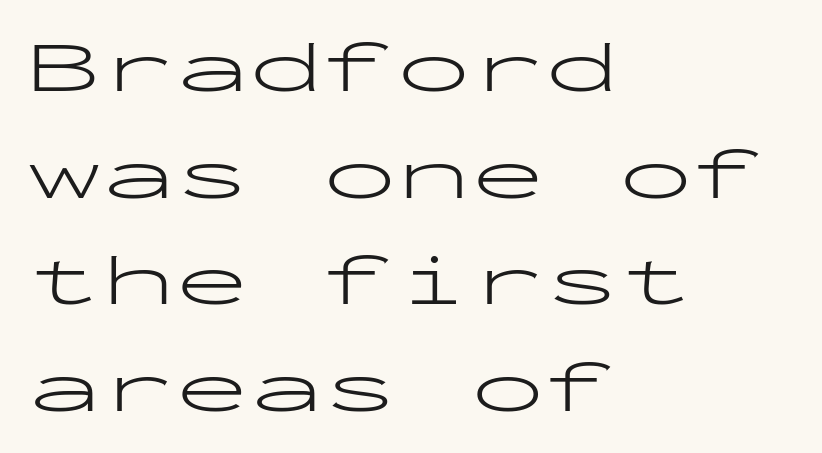
The image shows 74 px light, wide sans-serif type, upright, monospaced; set left-aligned, normal line spacing (1.44x), normal letter spacing, not underlined; low stroke contrast and a medium x-height.
